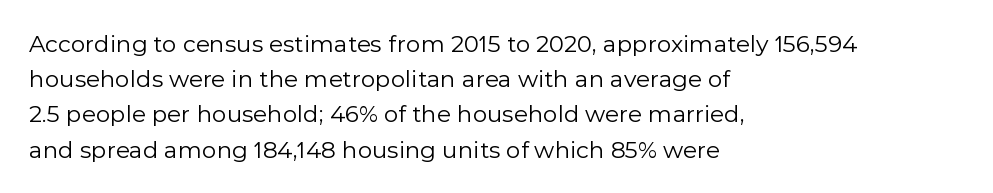
The image shows 23 px text type, upright; set left-aligned, normal line spacing (1.53x), normal letter spacing, not underlined.
